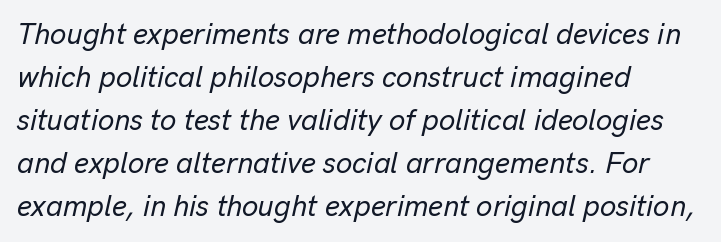
{"italic": "yes", "lean": "right", "slant_degrees": 13, "width": "normal", "stroke_contrast": "low", "x_height": "medium", "monospaced": "no", "underline": "no", "align": "left", "line_spacing": "normal", "line_spacing_ratio": 1.48, "letter_spacing": "normal", "letter_spacing_em": 0.0, "glyph_px": 29}
